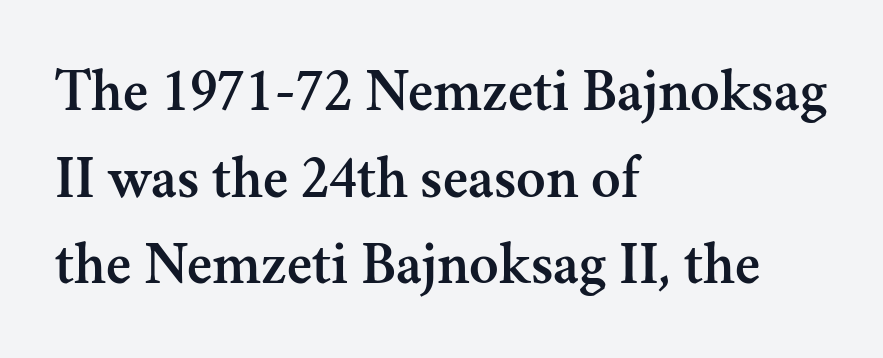
{"serif": "yes", "italic": "no", "width": "normal", "stroke_contrast": "medium", "x_height": "small", "monospaced": "no", "underline": "no", "align": "left", "line_spacing": "normal", "line_spacing_ratio": 1.42, "letter_spacing": "normal", "letter_spacing_em": 0.0, "glyph_px": 61}
